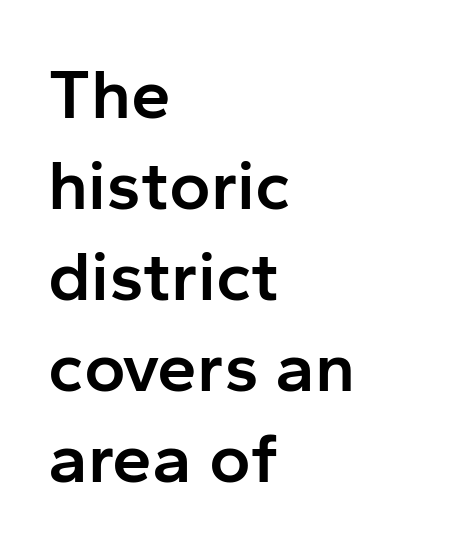
{"serif": "no", "italic": "no", "bold": "semi", "weight": "semibold", "width": "normal", "stroke_contrast": "low", "x_height": "medium", "monospaced": "no", "underline": "no", "align": "left", "line_spacing": "normal", "line_spacing_ratio": 1.28, "letter_spacing": "normal", "letter_spacing_em": 0.0, "glyph_px": 71}
